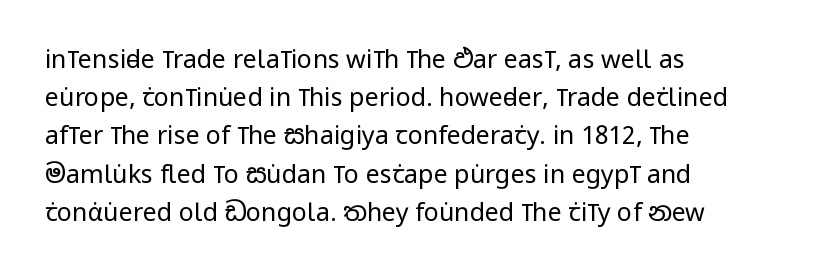
{"italic": "no", "bold": "no", "underline": "no", "align": "left", "line_spacing": "normal", "line_spacing_ratio": 1.53, "letter_spacing": "normal", "letter_spacing_em": 0.0, "glyph_px": 25}
